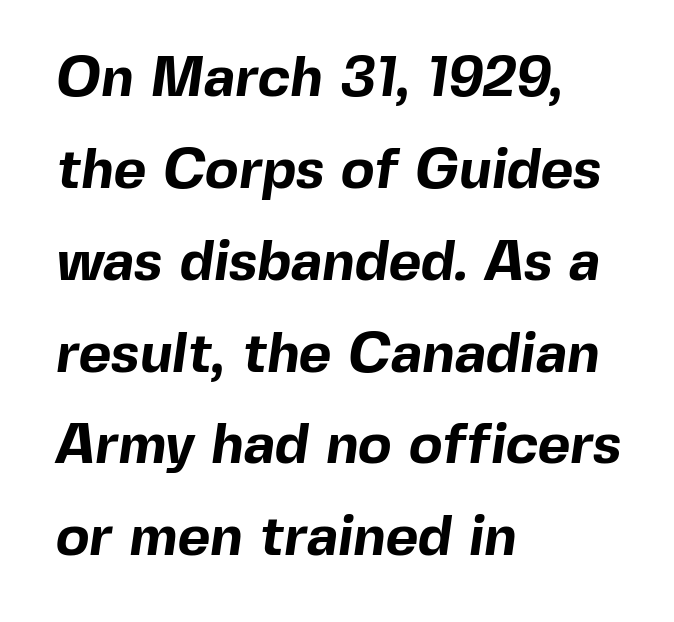
Q: Is the text bold? A: Yes.
Q: Is the typeface a serif or a sans-serif typeface? A: Sans-serif.
Q: Is the text underlined? A: No.
Q: How is the paragraph aligned? A: Left-aligned.
Q: Is the spacing between letters normal or unusually wide? A: Normal.
Q: Is the spacing between lines tight, normal or loose? A: Normal.
Q: Width (condensed, normal, or wide)? A: Normal.
Q: x-height? A: Medium.
Q: Monospaced? A: No.
